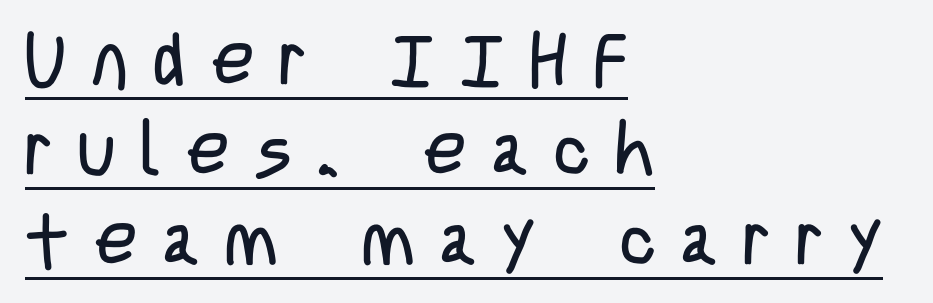
The image shows 72 px regular-weight, condensed sans-serif type, upright; set left-aligned, normal line spacing (1.25x), unusually wide letter spacing (+0.36 em), underlined; low stroke contrast and a large x-height.
